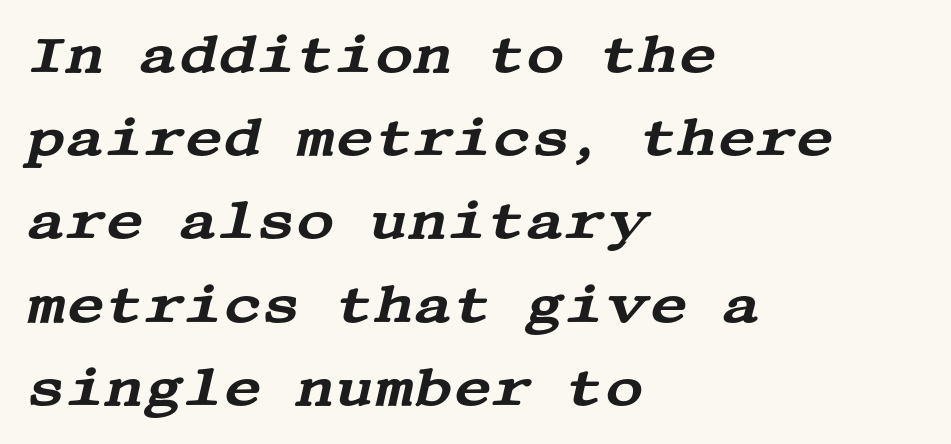
{"serif": "yes", "italic": "yes", "lean": "right", "slant_degrees": 13, "width": "wide", "stroke_contrast": "medium", "x_height": "large", "underline": "no", "align": "left", "line_spacing": "normal", "line_spacing_ratio": 1.57, "letter_spacing": "normal", "letter_spacing_em": 0.0, "glyph_px": 53}
